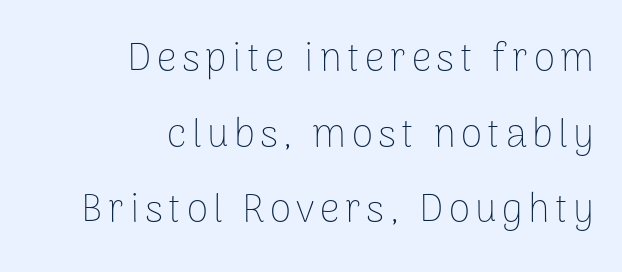
Every stem runs plumb, perpendicular to the baseline. The leading is generous, giving the passage an open texture. The space beneath each line is pristine and unruled. Unlike a traditional serif, this face leaves its strokes unadorned. Each letter keeps its own natural width here, so spacing adapts to shape.
